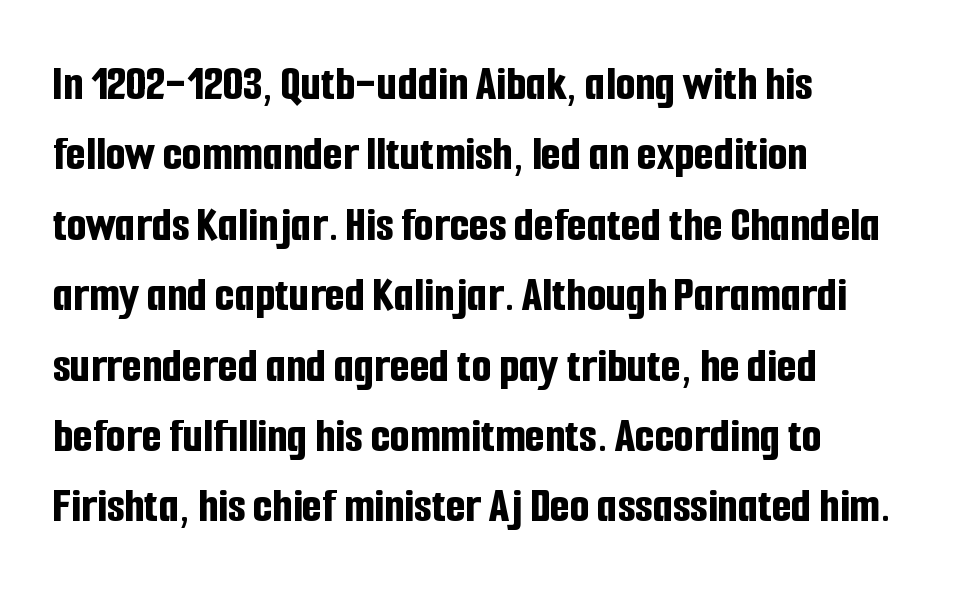
Q: Is the text bold? A: Yes.
Q: Is the text italic (slanted)? A: No, it is upright.
Q: Is the typeface a serif or a sans-serif typeface? A: Sans-serif.
Q: Is the text underlined? A: No.
Q: How is the paragraph aligned? A: Left-aligned.
Q: Is the spacing between letters normal or unusually wide? A: Normal.
Q: Is the spacing between lines tight, normal or loose? A: Normal.
Q: Width (condensed, normal, or wide)? A: Condensed.
Q: Stroke contrast? A: Low.
Q: x-height? A: Medium.
Q: Monospaced? A: No.
